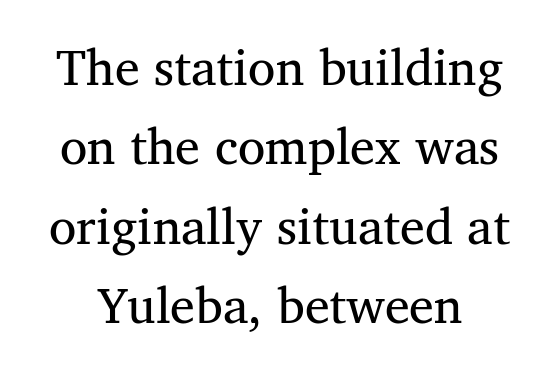
The passage shown is typed in a proportional face where columns would drift. Weight class: somewhere from thin through regular. The font family rendered here belongs to the serif group. Check the space under the baseline: it is left empty. Honestly, the row spacing looks completely unremarkable. A roman cut, with each character standing at attention.
